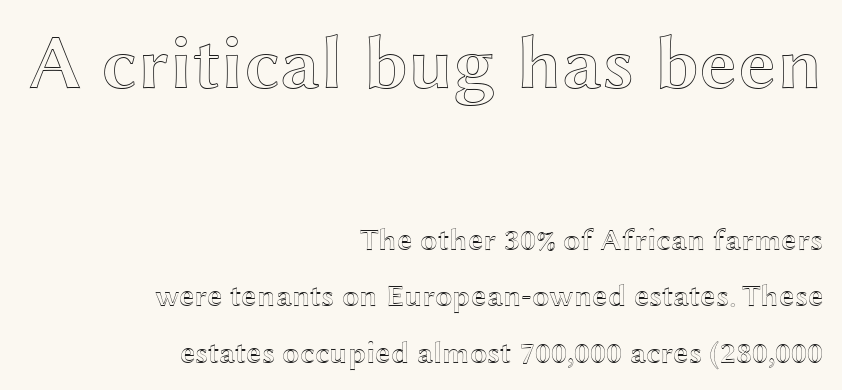
The specimen omits any rule beneath the text block's lines. Reading top to bottom, the characters get smaller at the block break. Does extra space separate the letters? No, they use regular spacing. Varying glyph widths throughout — classic text-font behaviour. Does the lettering tilt? It doesn't — this is upright.
